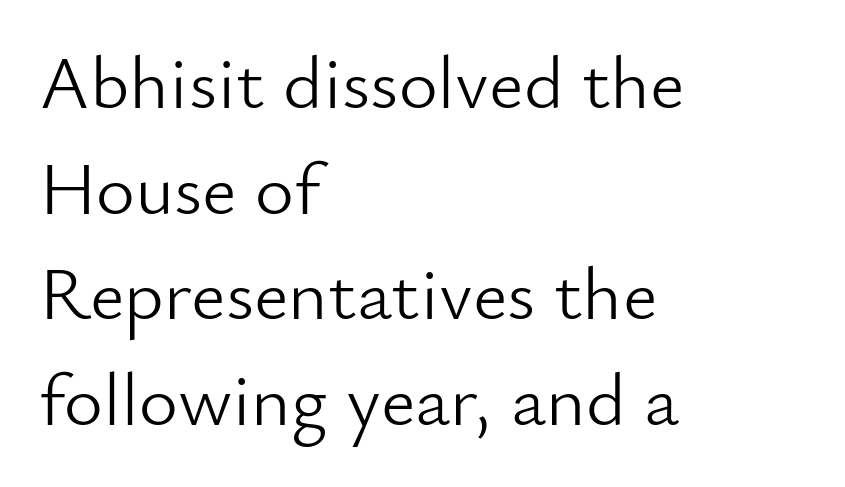
Q: Is the text bold? A: No.
Q: Is the text italic (slanted)? A: No, it is upright.
Q: Is the typeface a serif or a sans-serif typeface? A: Sans-serif.
Q: Is the text underlined? A: No.
Q: How is the paragraph aligned? A: Left-aligned.
Q: Is the spacing between letters normal or unusually wide? A: Normal.
Q: Is the spacing between lines tight, normal or loose? A: Normal.
Q: Width (condensed, normal, or wide)? A: Normal.
Q: Stroke contrast? A: Low.
Q: x-height? A: Small.
Q: Monospaced? A: No.
